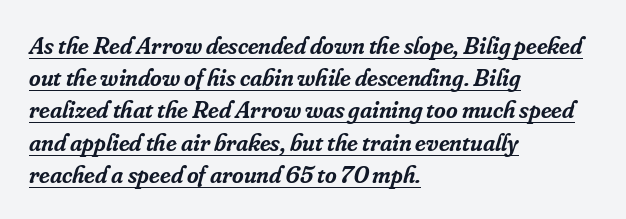
Q: Is the text bold? A: Semi-bold.
Q: Is the text italic (slanted)? A: Yes, it leans right by about 16 degrees.
Q: Is the text underlined? A: Yes.
Q: How is the paragraph aligned? A: Left-aligned.
Q: Is the spacing between letters normal or unusually wide? A: Normal.
Q: Is the spacing between lines tight, normal or loose? A: Normal.
